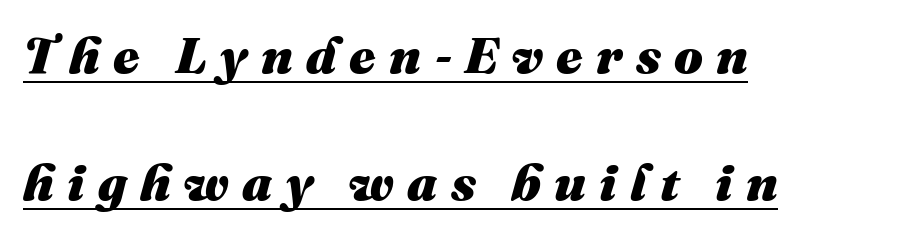
Q: Is the text bold? A: Yes.
Q: Is the text italic (slanted)? A: Yes, it leans right by about 16 degrees.
Q: Is the text underlined? A: Yes.
Q: How is the paragraph aligned? A: Left-aligned.
Q: Is the spacing between letters normal or unusually wide? A: Unusually wide.
Q: Is the spacing between lines tight, normal or loose? A: Loose.
Q: Width (condensed, normal, or wide)? A: Normal.
Q: Stroke contrast? A: Medium.
Q: x-height? A: Medium.
Q: Monospaced? A: No.
